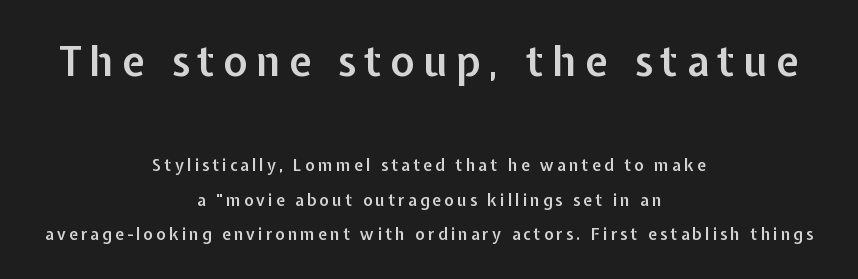
Q: Is the text bold? A: Semi-bold.
Q: Is the text italic (slanted)? A: No, it is upright.
Q: Is the typeface a serif or a sans-serif typeface? A: Sans-serif.
Q: Is the text underlined? A: No.
Q: How is the paragraph aligned? A: Centered.
Q: Is the spacing between letters normal or unusually wide? A: Unusually wide.
Q: Is the spacing between lines tight, normal or loose? A: Loose.
Q: Which block of text is set in a larger size, the first (top) or the second (bottom)? A: The first (top) one.
Q: Width (condensed, normal, or wide)? A: Normal.
Q: Stroke contrast? A: Low.
Q: x-height? A: Medium.
Q: Monospaced? A: No.
